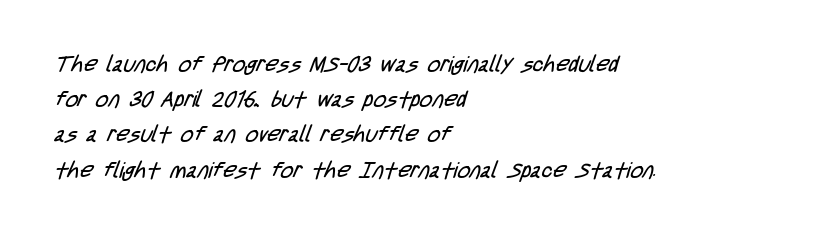
{"bold": "no", "underline": "no", "align": "left", "line_spacing": "normal", "line_spacing_ratio": 1.6, "letter_spacing": "normal", "letter_spacing_em": 0.0, "glyph_px": 22}
